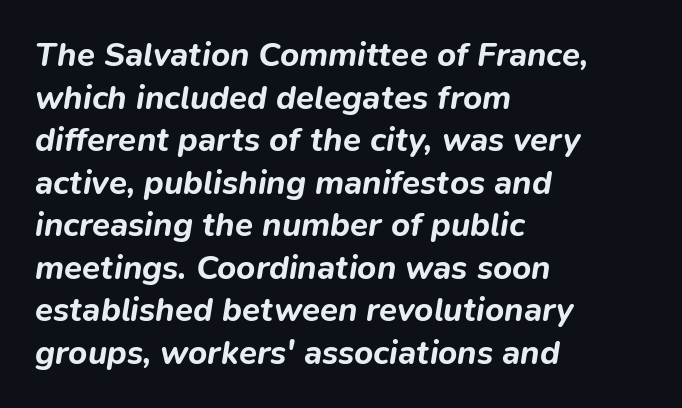
{"italic": "yes", "lean": "right", "slant_degrees": 9, "bold": "yes", "weight": "bold", "width": "normal", "stroke_contrast": "low", "x_height": "medium", "monospaced": "no", "underline": "no", "align": "left", "line_spacing": "normal", "line_spacing_ratio": 1.29, "letter_spacing": "normal", "letter_spacing_em": 0.0, "glyph_px": 33}
